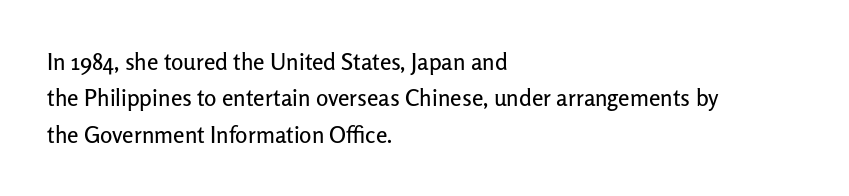
{"italic": "no", "underline": "no", "align": "left", "line_spacing": "normal", "line_spacing_ratio": 1.58, "letter_spacing": "normal", "letter_spacing_em": 0.0, "glyph_px": 23}
